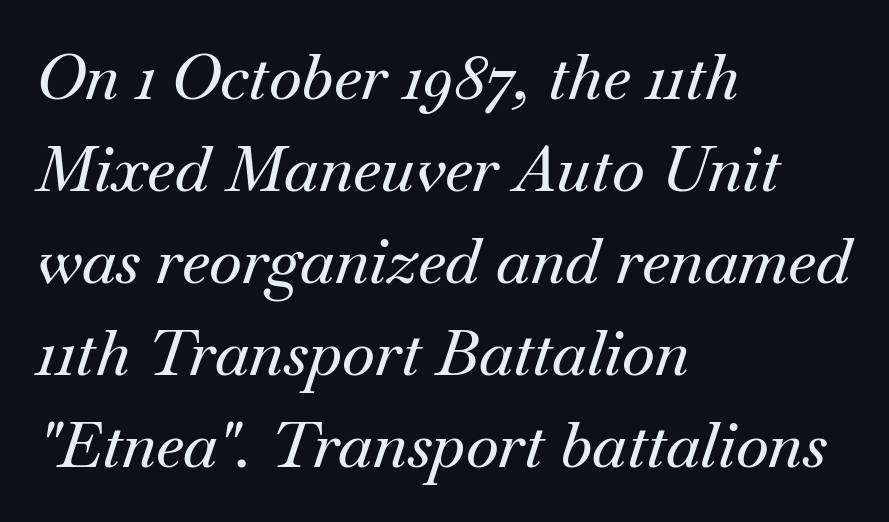
Letters rest on an invisible, unmarked baseline. Whoever set this chose a conventional vertical rhythm. Line starts are locked; line ends wander. The glyphs look as if they've been sheared to an angle.
